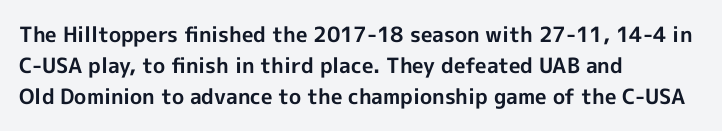
These lines keep a tight, regular rhythm from letter to letter. The typesetting leans heavy: a genuine bold. Line beginnings align vertically; line endings do not. If you drew a line through each stem, it would be perfectly vertical. Letters rest on an invisible, unmarked baseline.
